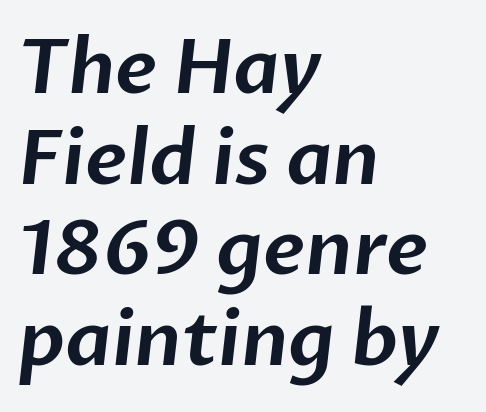
Q: Is the typeface a serif or a sans-serif typeface? A: Sans-serif.
Q: Is the text underlined? A: No.
Q: How is the paragraph aligned? A: Left-aligned.
Q: Is the spacing between letters normal or unusually wide? A: Normal.
Q: Width (condensed, normal, or wide)? A: Normal.
Q: Stroke contrast? A: Low.
Q: x-height? A: Medium.
Q: Monospaced? A: No.
